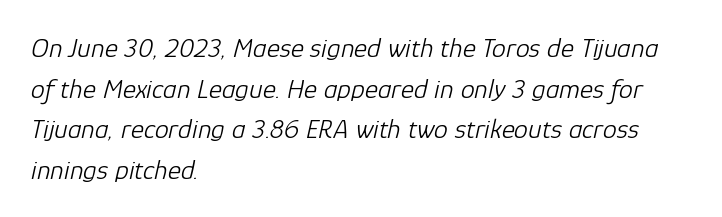
{"italic": "yes", "lean": "right", "slant_degrees": 12, "bold": "no", "weight": "light", "width": "normal", "stroke_contrast": "low", "x_height": "medium", "monospaced": "no", "underline": "no", "align": "left", "line_spacing": "normal", "line_spacing_ratio": 1.45, "letter_spacing": "normal", "letter_spacing_em": 0.0, "glyph_px": 28}
